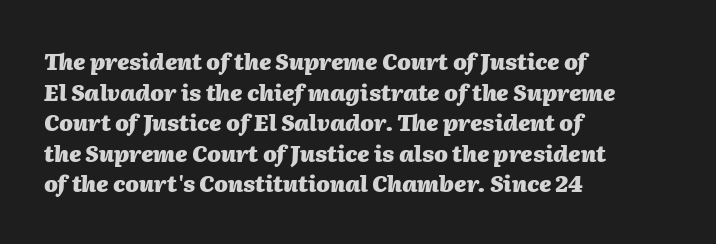
{"italic": "yes", "lean": "right", "slant_degrees": 2, "bold": "yes", "underline": "no", "align": "left", "line_spacing": "normal", "line_spacing_ratio": 1.39, "letter_spacing": "normal", "letter_spacing_em": 0.0, "glyph_px": 22}
